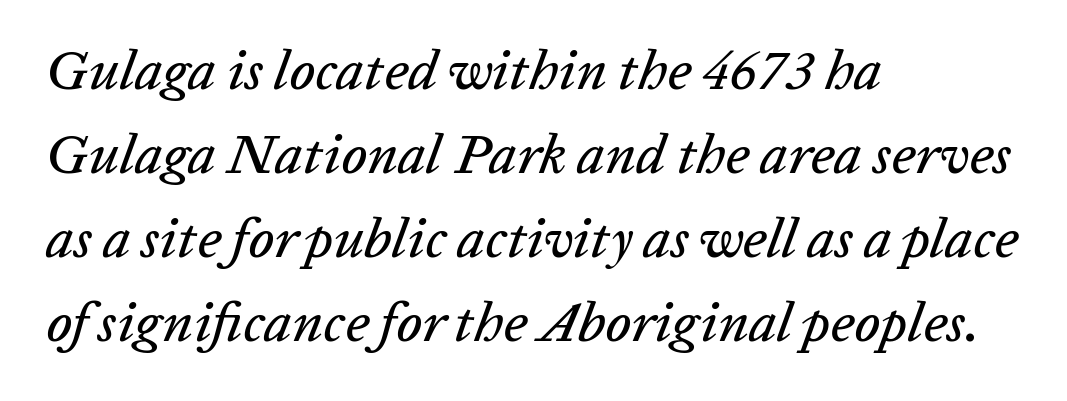
{"italic": "yes", "lean": "right", "slant_degrees": 20, "width": "normal", "stroke_contrast": "low", "x_height": "medium", "monospaced": "no", "underline": "no", "align": "left", "line_spacing": "normal", "line_spacing_ratio": 1.5, "letter_spacing": "normal", "letter_spacing_em": 0.0, "glyph_px": 56}
